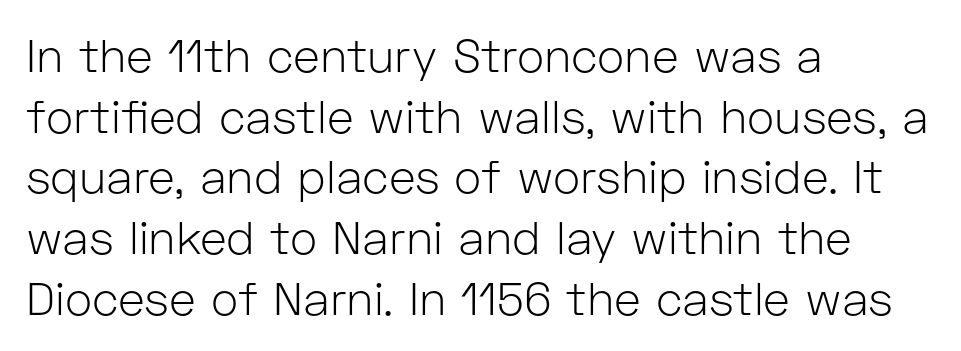
{"serif": "no", "italic": "no", "bold": "no", "weight": "light", "width": "normal", "stroke_contrast": "low", "x_height": "medium", "monospaced": "no", "underline": "no", "align": "left", "line_spacing": "normal", "line_spacing_ratio": 1.32, "letter_spacing": "normal", "letter_spacing_em": 0.0, "glyph_px": 46}
